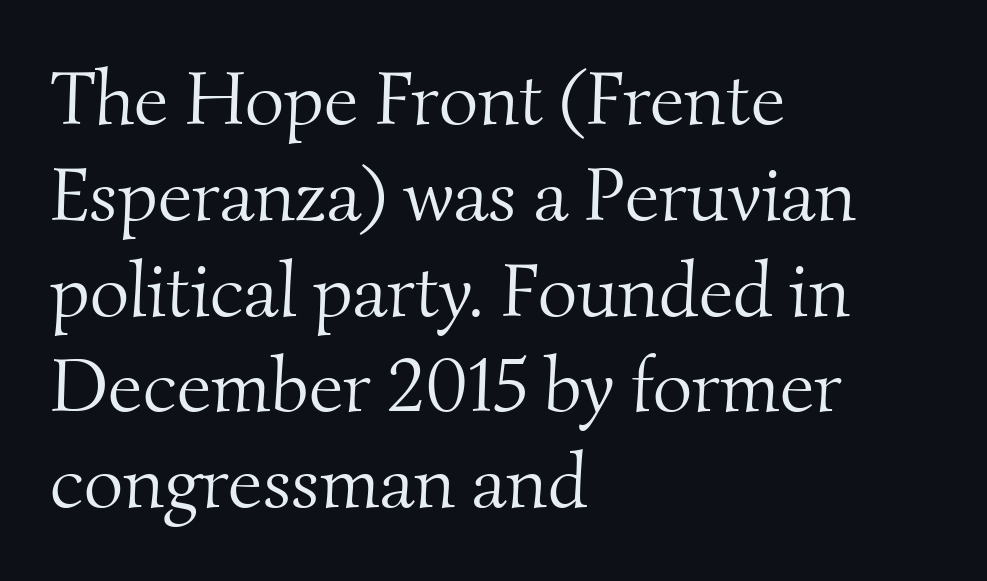
The image shows 76 px light serif type; set left-aligned, normal line spacing (1.26x), normal letter spacing, not underlined; medium stroke contrast and a small x-height.
